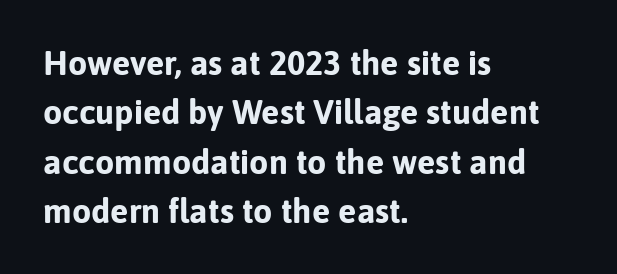
The image shows 34 px bold sans-serif type, upright; set left-aligned, normal line spacing (1.45x), normal letter spacing, not underlined; low stroke contrast and a medium x-height.
